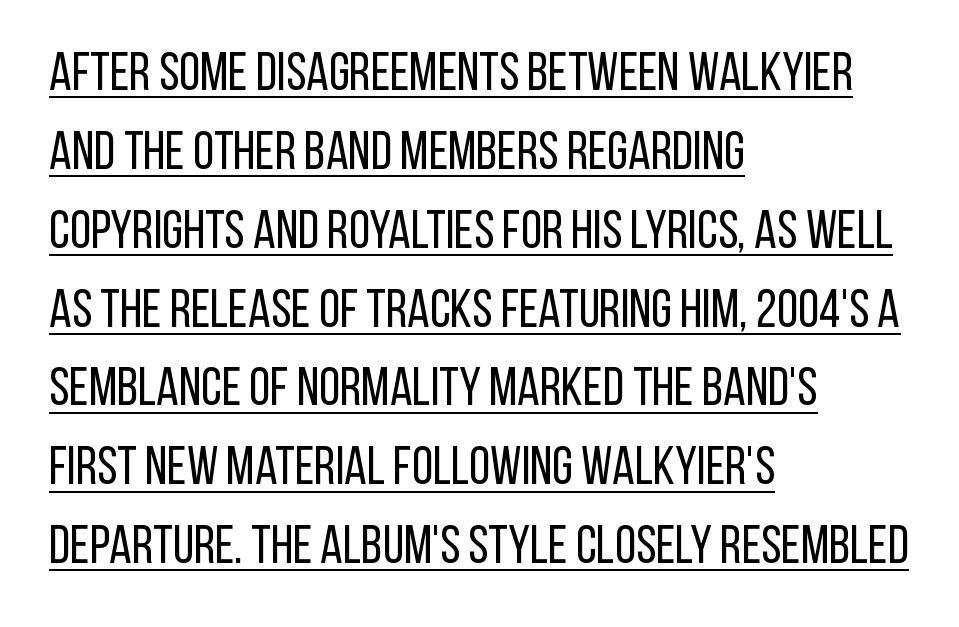
Q: Is the text bold? A: No.
Q: Is the text italic (slanted)? A: No, it is upright.
Q: Is the typeface a serif or a sans-serif typeface? A: Sans-serif.
Q: Is the text underlined? A: Yes.
Q: How is the paragraph aligned? A: Left-aligned.
Q: Is the spacing between letters normal or unusually wide? A: Normal.
Q: Is the spacing between lines tight, normal or loose? A: Normal.
Q: Width (condensed, normal, or wide)? A: Condensed.
Q: Stroke contrast? A: Low.
Q: x-height? A: Large.
Q: Monospaced? A: No.
